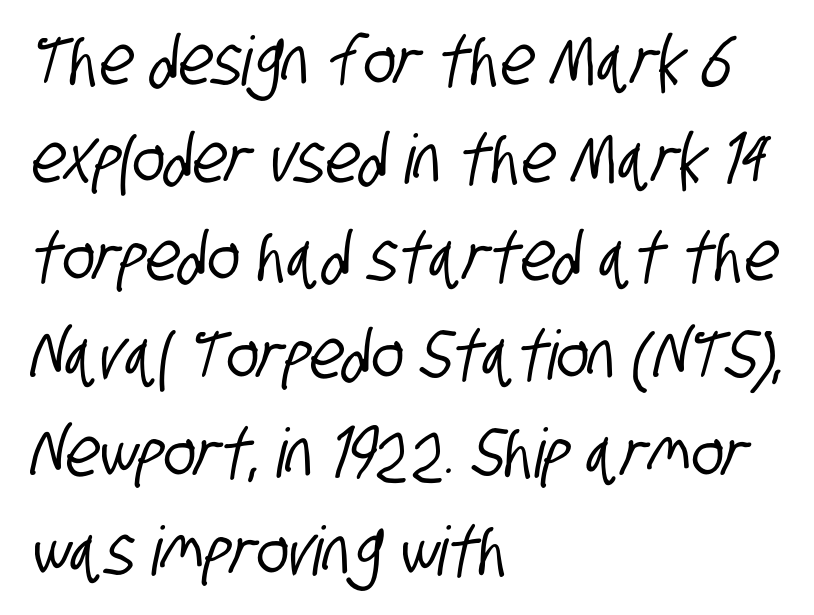
The letterforms sit shoulder to shoulder at normal distance. A student would call this left alignment; a typographer would say flush left, rag right. This sample keeps an unexceptional amount of space between lines. The glyphs are unaccompanied by any horizontal stroke below them. The face used here is proportionally spaced, like ordinary book or web type.
